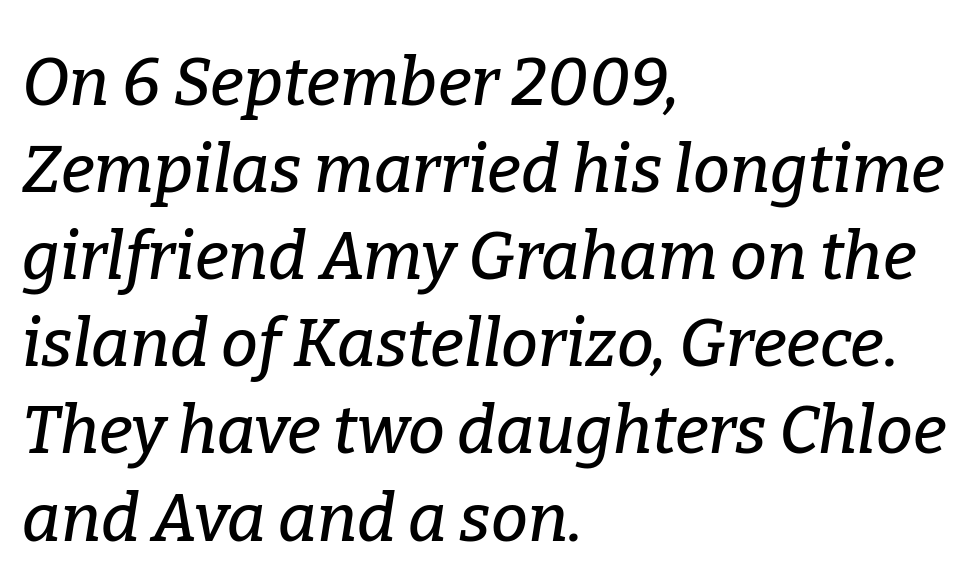
Think of a printed novel: that variable character pitch is what you see here. A classic flush-left, rag-right setting is used for this passage. Yep, those are serifs on the letters. Compared with typical paragraphs, the rows here are spaced about the same. Characters are canted at an angle relative to the baseline's perpendicular. Letters rest on an invisible, unmarked baseline.
